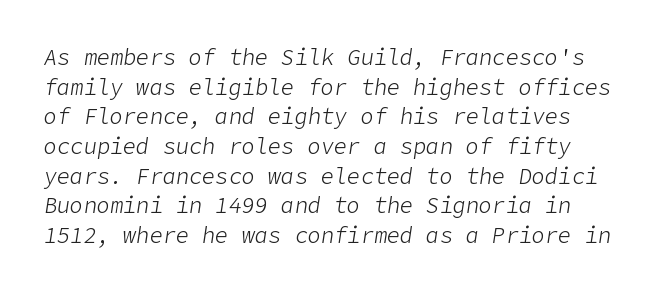
The rows are spaced the way most documents space them. The whole block is typeset with a tilt. You could call the tracking neutral — neither tight nor loose. The strokes carry an ordinary text weight at most.
